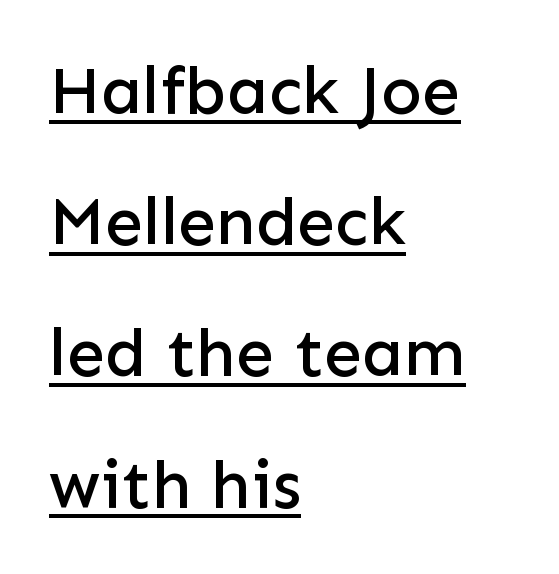
The letters stand straight up with perfectly vertical stems. Leading: increased. A typesetter would call this proportional, since set widths differ per character. Leftover space on each line is placed entirely after the last word. Is there an underline? Yes — a line sits under the letters. The gaps between neighbouring characters are ordinary and unremarkable.
